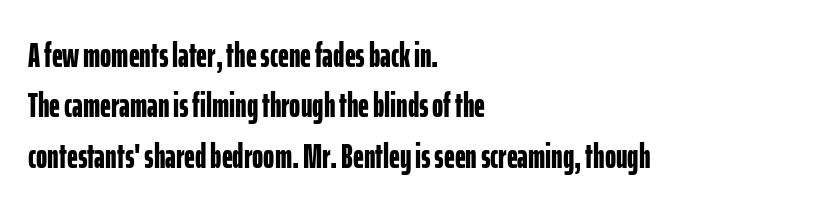
{"serif": "no", "italic": "no", "bold": "yes", "weight": "bold", "width": "condensed", "stroke_contrast": "low", "x_height": "medium", "monospaced": "no", "underline": "no", "align": "left", "line_spacing": "normal", "line_spacing_ratio": 1.48, "letter_spacing": "normal", "letter_spacing_em": 0.0, "glyph_px": 34}
